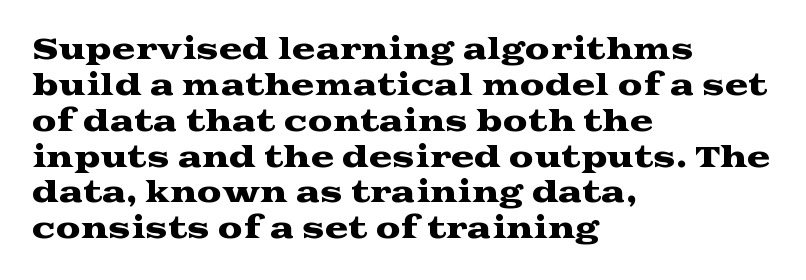
The image shows 28 px wide serif type, upright; set left-aligned, normal line spacing (1.28x), normal letter spacing, not underlined; medium stroke contrast and a medium x-height.
